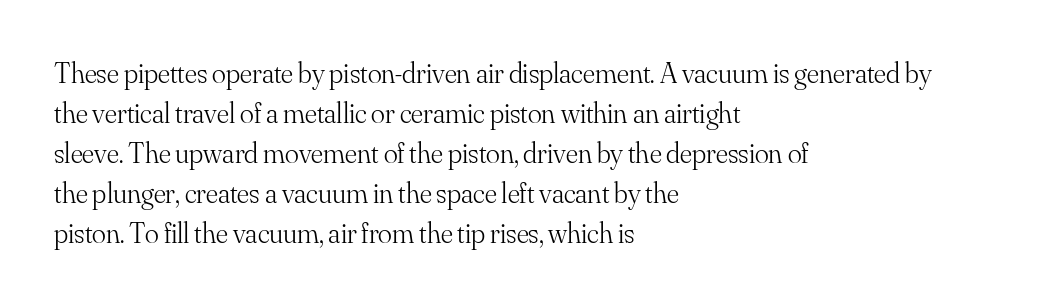
Q: Is the text bold? A: No.
Q: Is the text italic (slanted)? A: No, it is upright.
Q: Is the typeface a serif or a sans-serif typeface? A: Serif.
Q: Is the text underlined? A: No.
Q: How is the paragraph aligned? A: Left-aligned.
Q: Is the spacing between letters normal or unusually wide? A: Normal.
Q: Is the spacing between lines tight, normal or loose? A: Normal.
Q: Width (condensed, normal, or wide)? A: Normal.
Q: Stroke contrast? A: Medium.
Q: x-height? A: Small.
Q: Monospaced? A: No.
